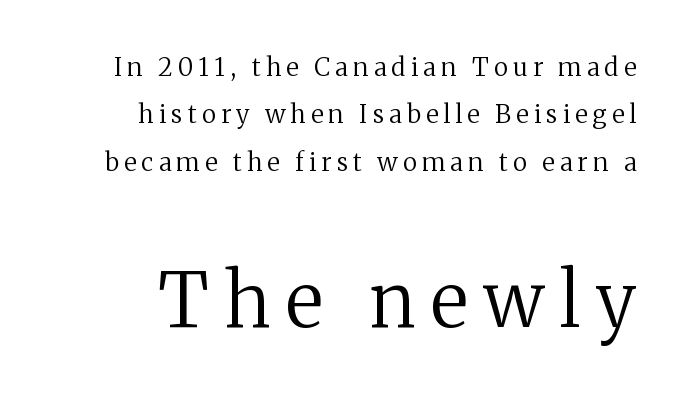
No letter is thick-stroked: the sample isn't bold. The letters stand upright; this is a roman face. No word sits above an underline. Looks like regular typesetting: each glyph gets only the width it needs. Someone cranked the tracking dial way up on this one.
